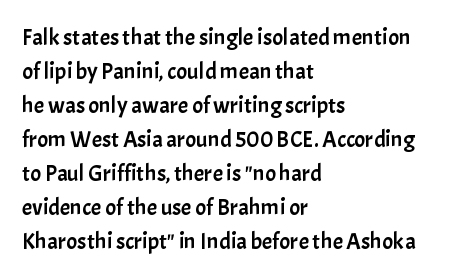
The image shows 23 px text type, upright; set left-aligned, normal line spacing (1.48x), normal letter spacing, not underlined.
